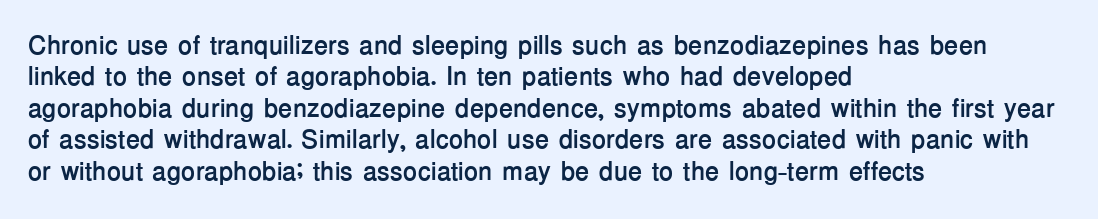
{"italic": "no", "bold": "yes", "underline": "no", "align": "left", "line_spacing_ratio": 1.21, "letter_spacing": "normal", "letter_spacing_em": 0.0, "glyph_px": 26}
